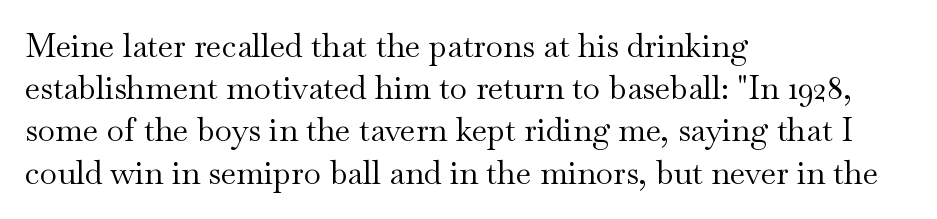
Q: Is the text bold? A: No.
Q: Is the text italic (slanted)? A: No, it is upright.
Q: Is the typeface a serif or a sans-serif typeface? A: Serif.
Q: Is the text underlined? A: No.
Q: How is the paragraph aligned? A: Left-aligned.
Q: Is the spacing between letters normal or unusually wide? A: Normal.
Q: Is the spacing between lines tight, normal or loose? A: Normal.
Q: Width (condensed, normal, or wide)? A: Wide.
Q: Stroke contrast? A: Medium.
Q: x-height? A: Small.
Q: Monospaced? A: No.
